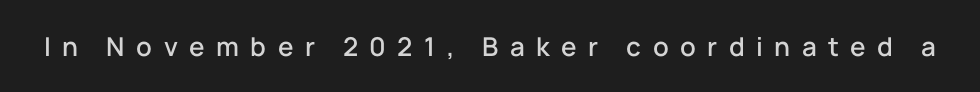
The foot of each line stays bare and open. Characters follow at a spacing far wider than the type designer built in. These lines were composed using upright roman letters.
